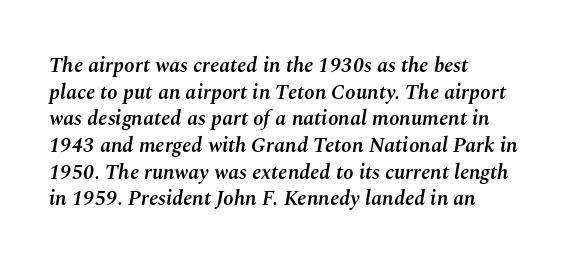
Q: Is the text bold? A: Semi-bold.
Q: Is the text italic (slanted)? A: Yes, it leans right by about 10 degrees.
Q: Is the text underlined? A: No.
Q: How is the paragraph aligned? A: Left-aligned.
Q: Is the spacing between letters normal or unusually wide? A: Normal.
Q: Is the spacing between lines tight, normal or loose? A: Normal.
